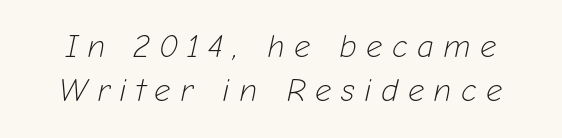
The image shows 32 px light type, italic (leaning right); set normal line spacing (1.38x), unusually wide letter spacing (+0.29 em), not underlined; low stroke contrast and a medium x-height.
